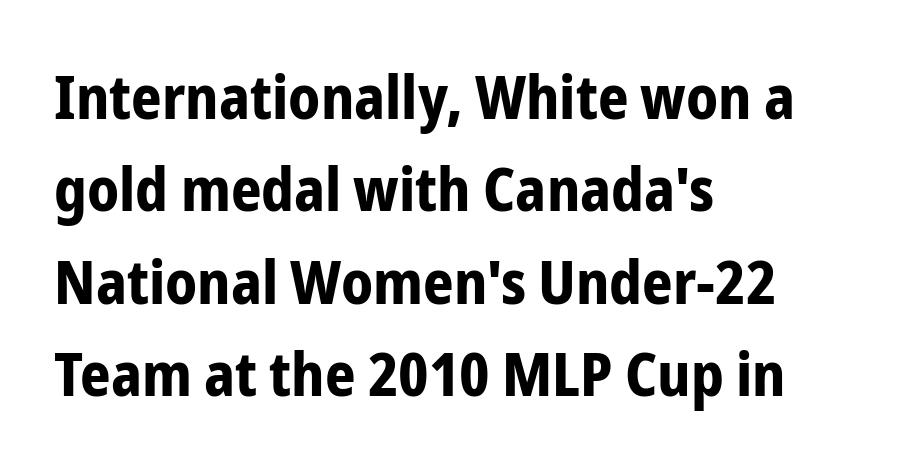
{"serif": "no", "italic": "no", "bold": "yes", "weight": "bold", "width": "condensed", "stroke_contrast": "low", "x_height": "medium", "monospaced": "no", "underline": "no", "align": "left", "line_spacing": "normal", "line_spacing_ratio": 1.54, "letter_spacing": "normal", "letter_spacing_em": 0.0, "glyph_px": 60}
